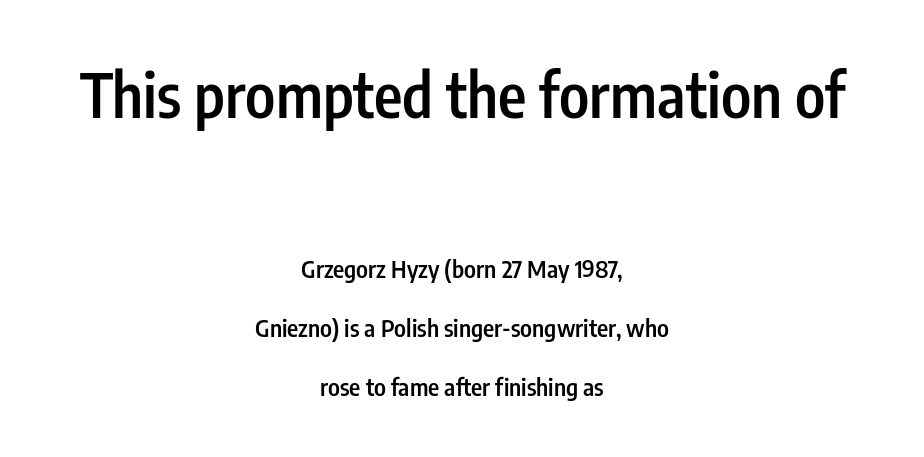
Q: Is the text bold? A: Semi-bold.
Q: Is the text italic (slanted)? A: No, it is upright.
Q: Is the typeface a serif or a sans-serif typeface? A: Sans-serif.
Q: Is the text underlined? A: No.
Q: How is the paragraph aligned? A: Centered.
Q: Is the spacing between letters normal or unusually wide? A: Normal.
Q: Is the spacing between lines tight, normal or loose? A: Loose.
Q: Which block of text is set in a larger size, the first (top) or the second (bottom)? A: The first (top) one.
Q: Width (condensed, normal, or wide)? A: Condensed.
Q: Stroke contrast? A: Low.
Q: x-height? A: Medium.
Q: Monospaced? A: No.
